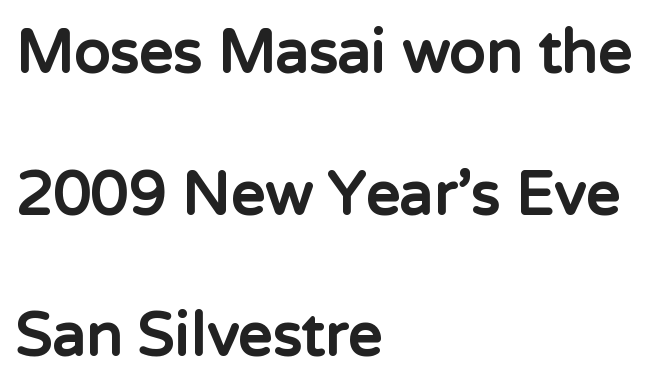
The image shows 60 px bold sans-serif type, upright; set left-aligned, loose line spacing (2.36x), normal letter spacing, not underlined; low stroke contrast and a medium x-height.
